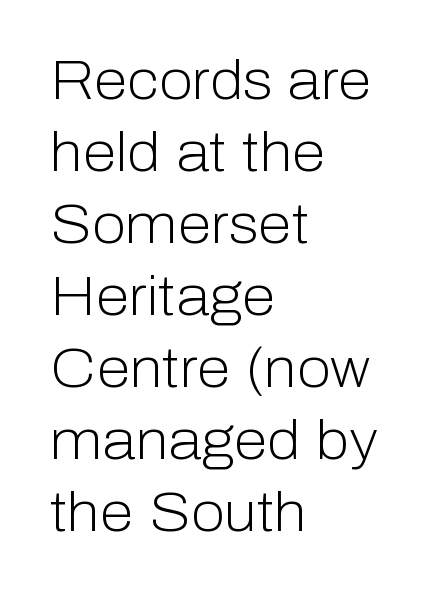
{"serif": "no", "italic": "no", "bold": "no", "weight": "light", "width": "normal", "stroke_contrast": "low", "x_height": "medium", "monospaced": "no", "underline": "no", "align": "left", "line_spacing": "normal", "line_spacing_ratio": 1.31, "letter_spacing": "normal", "letter_spacing_em": 0.0, "glyph_px": 55}
